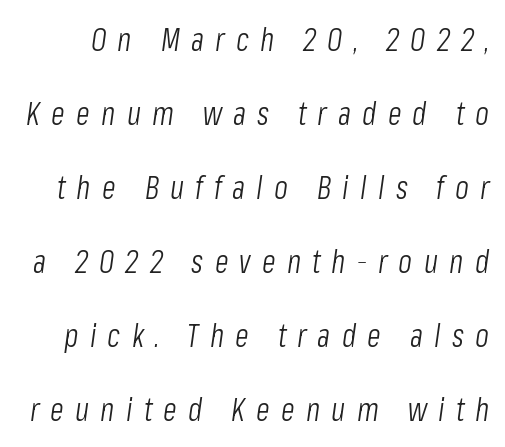
{"italic": "yes", "lean": "right", "slant_degrees": 8, "bold": "no", "weight": "light", "width": "condensed", "stroke_contrast": "low", "x_height": "medium", "monospaced": "no", "underline": "no", "line_spacing": "loose", "line_spacing_ratio": 2.31, "letter_spacing": "wide", "letter_spacing_em": 0.35, "glyph_px": 32}
